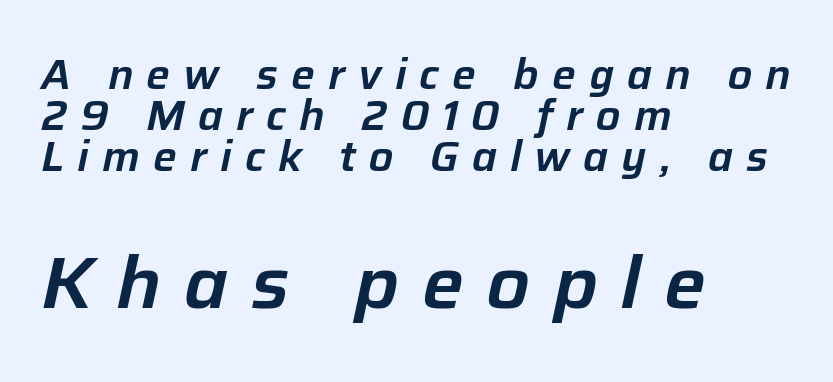
Only glyphs here, with clear space below each row. The lines in this sample share a left origin and differ only in where they stop. The composition opens small and finishes big. Every character sits at an angle, as italics do. Quick note: interline space is minimal. Spacing verdict: proportional, widths tailored to each character.
